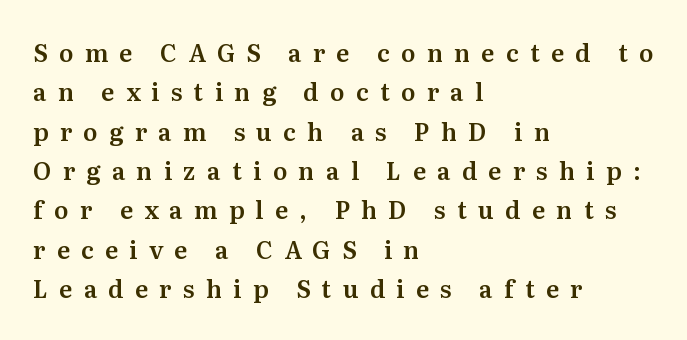
Leading: standard. Notice how the stems are strictly vertical — no italics here. Glyph-to-glyph distance is far greater than everyday printed text. These lines are set flush left with a ragged right edge. Check the space under the baseline: it is left empty.
